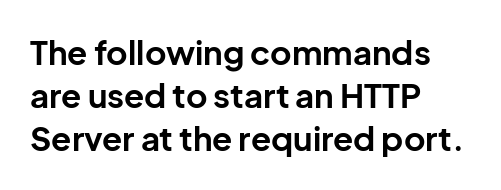
Q: Is the text bold? A: Yes.
Q: Is the text italic (slanted)? A: No, it is upright.
Q: Is the typeface a serif or a sans-serif typeface? A: Sans-serif.
Q: Is the text underlined? A: No.
Q: How is the paragraph aligned? A: Left-aligned.
Q: Is the spacing between letters normal or unusually wide? A: Normal.
Q: Is the spacing between lines tight, normal or loose? A: Normal.
Q: Width (condensed, normal, or wide)? A: Normal.
Q: Stroke contrast? A: Low.
Q: x-height? A: Medium.
Q: Monospaced? A: No.
